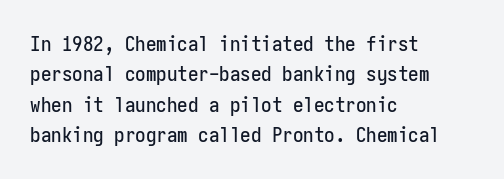
The image shows 21 px text type, upright; set left-aligned, normal line spacing (1.45x), normal letter spacing, not underlined.
